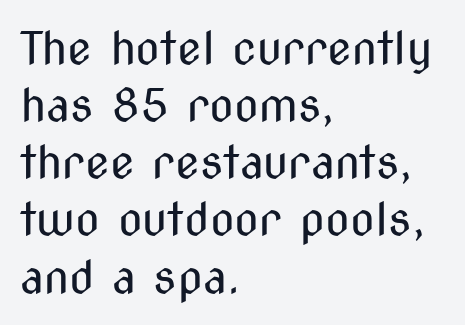
The image shows 45 px regular-weight, condensed sans-serif type, upright; set left-aligned, normal line spacing (1.27x), normal letter spacing, not underlined; medium stroke contrast and a medium x-height.
